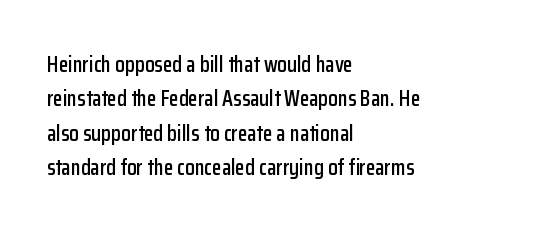
{"italic": "no", "underline": "no", "align": "left", "line_spacing": "normal", "line_spacing_ratio": 1.56, "letter_spacing": "normal", "letter_spacing_em": 0.0, "glyph_px": 22}
